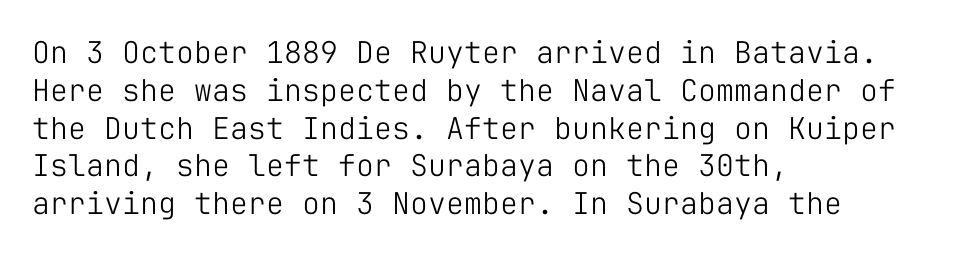
Q: Is the text bold? A: No.
Q: Is the text italic (slanted)? A: No, it is upright.
Q: Is the typeface a serif or a sans-serif typeface? A: Sans-serif.
Q: Is the text underlined? A: No.
Q: How is the paragraph aligned? A: Left-aligned.
Q: Is the spacing between letters normal or unusually wide? A: Normal.
Q: Is the spacing between lines tight, normal or loose? A: Normal.
Q: Width (condensed, normal, or wide)? A: Normal.
Q: Stroke contrast? A: Low.
Q: x-height? A: Medium.
Q: Monospaced? A: Yes.
